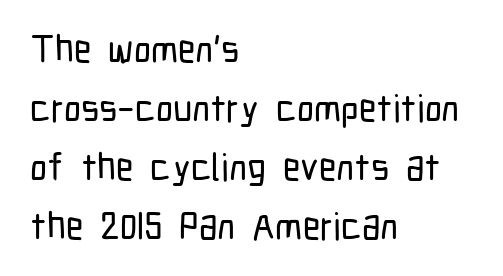
The image shows 38 px condensed sans-serif type, upright; set left-aligned, normal line spacing (1.55x), normal letter spacing, not underlined; low stroke contrast and a medium x-height.
